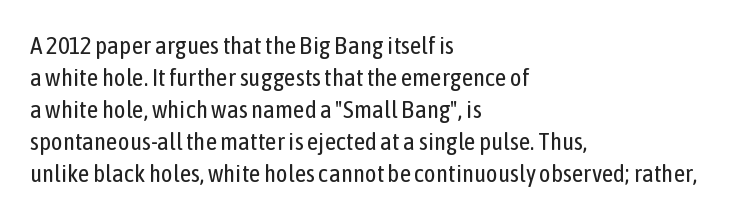
{"italic": "no", "bold": "no", "underline": "no", "align": "left", "line_spacing": "normal", "line_spacing_ratio": 1.28, "letter_spacing": "normal", "letter_spacing_em": 0.0, "glyph_px": 25}
